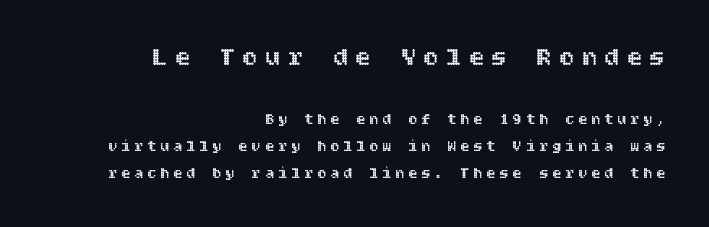
In terms of letterspacing, this is a distinctly airy, spread setting. The typesetter chose a ragged-left arrangement here. Posture: straight, roman, zero tilt. Beneath every word, the page is bare. This layout puts the oversized block above and the modest block below.
